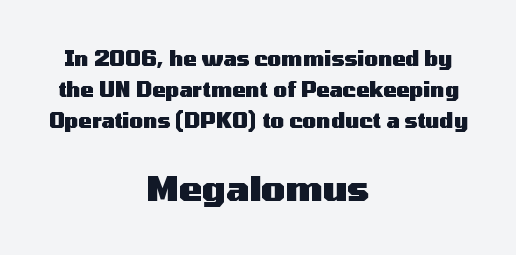
Q: Is the text bold? A: Yes.
Q: Is the text italic (slanted)? A: No, it is upright.
Q: Is the typeface a serif or a sans-serif typeface? A: Sans-serif.
Q: Is the text underlined? A: No.
Q: How is the paragraph aligned? A: Centered.
Q: Is the spacing between letters normal or unusually wide? A: Normal.
Q: Is the spacing between lines tight, normal or loose? A: Normal.
Q: Which block of text is set in a larger size, the first (top) or the second (bottom)? A: The second (bottom) one.
Q: Width (condensed, normal, or wide)? A: Wide.
Q: Stroke contrast? A: Medium.
Q: x-height? A: Medium.
Q: Monospaced? A: No.
